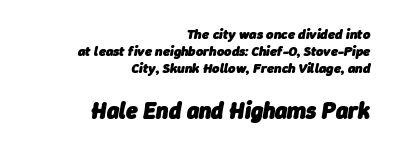
The image shows 23 px bold type, italic (leaning right); set right-aligned, line spacing 1.22x, normal letter spacing, not underlined; the second (bottom) block is 1.64x larger.
